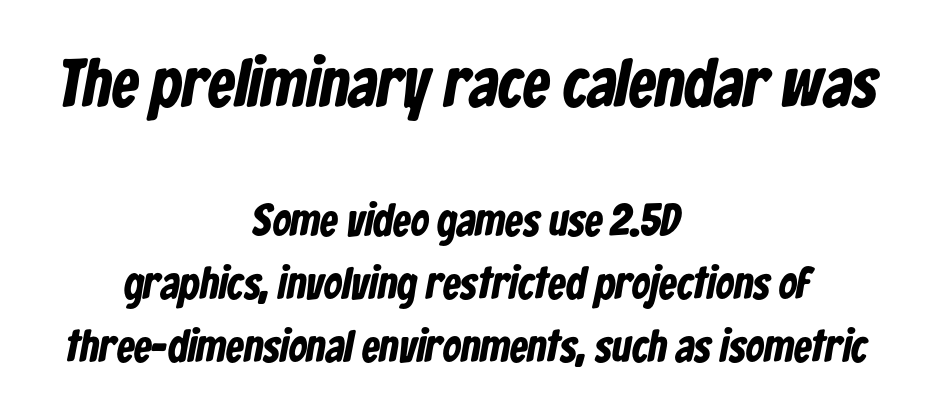
The image shows 68 px bold, condensed sans-serif type; set centered, normal line spacing (1.4x), normal letter spacing, not underlined; the first (top) block is 1.51x larger; low stroke contrast and a medium x-height.
